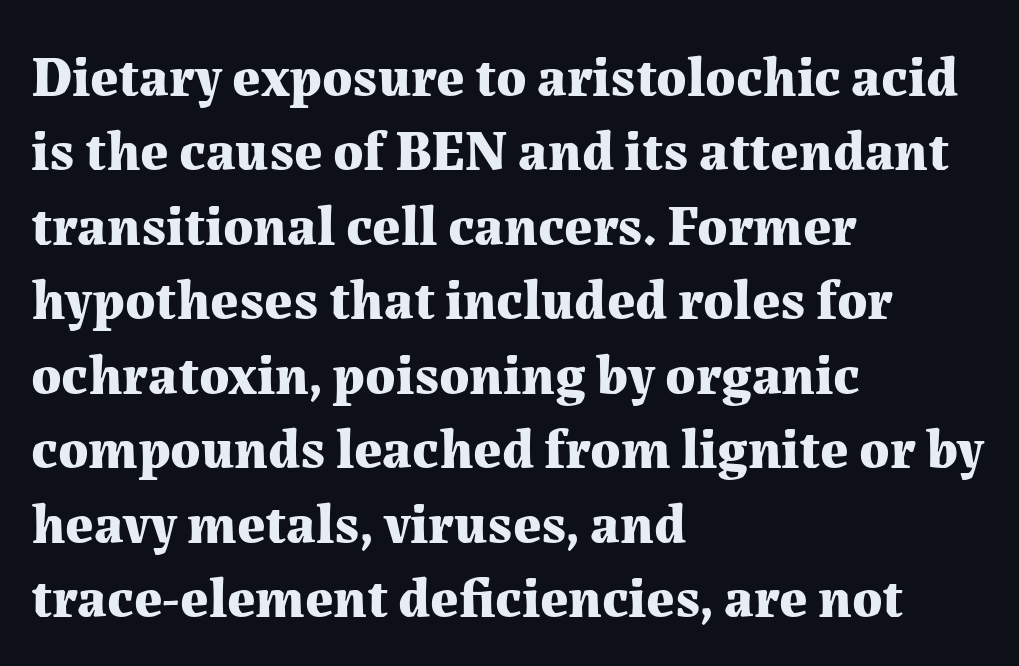
Q: Is the text bold? A: Yes.
Q: Is the text italic (slanted)? A: No, it is upright.
Q: Is the typeface a serif or a sans-serif typeface? A: Serif.
Q: Is the text underlined? A: No.
Q: How is the paragraph aligned? A: Left-aligned.
Q: Is the spacing between letters normal or unusually wide? A: Normal.
Q: Is the spacing between lines tight, normal or loose? A: Normal.
Q: Width (condensed, normal, or wide)? A: Normal.
Q: Stroke contrast? A: Medium.
Q: x-height? A: Medium.
Q: Monospaced? A: No.
